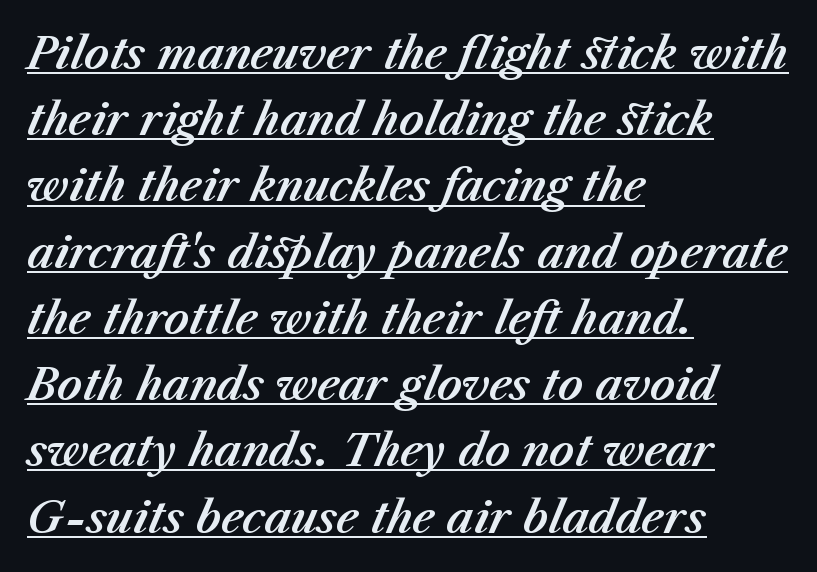
Each line of the rendering has a horizontal stroke beneath the glyphs. Proportional: the letters do not fall into vertical columns. Does extra space separate the letters? No, they use regular spacing. The typography opts for an oblique posture over an upright one. Teacher's note: observe the even left margin — that is flush-left alignment. Students, observe: this is what conventionally led text looks like.
